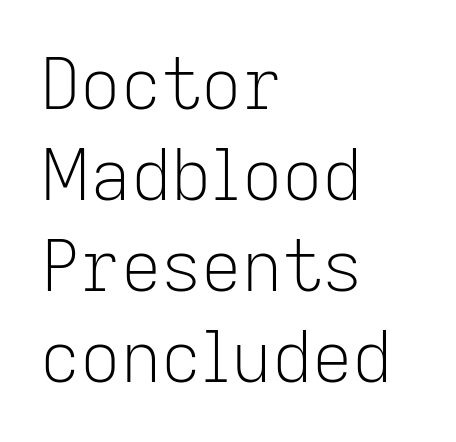
The image shows 70 px light sans-serif type, upright; set left-aligned, normal line spacing (1.3x), normal letter spacing, not underlined; low stroke contrast and a medium x-height.
